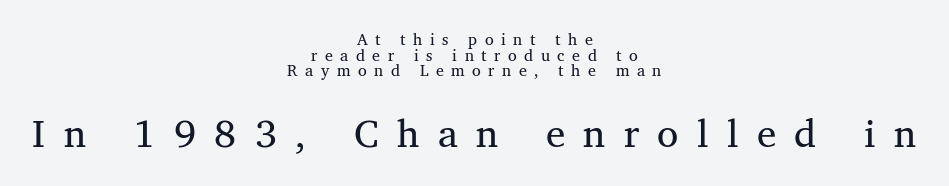
Here the designer chose a conventional face with non-uniform glyph widths. You could barely slide anything between these rows. Just letters on the line, the space beneath them empty. Substantial extra tracking has been applied to these lines.
